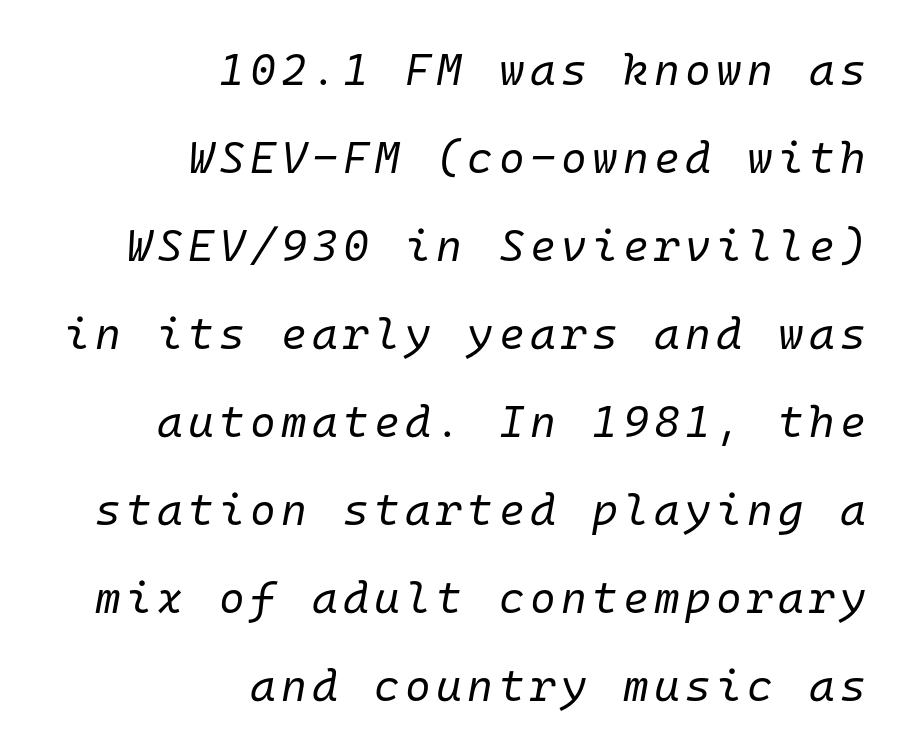
The image shows 44 px regular-weight type, italic (leaning right), monospaced; set right-aligned, loose line spacing (2.0x), not underlined; low stroke contrast and a medium x-height.
